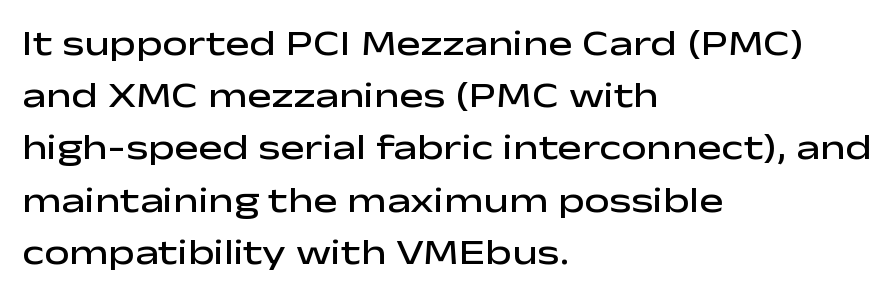
{"serif": "no", "italic": "no", "bold": "semi", "weight": "semibold", "width": "wide", "stroke_contrast": "low", "x_height": "medium", "monospaced": "no", "underline": "no", "align": "left", "line_spacing": "normal", "line_spacing_ratio": 1.45, "letter_spacing": "normal", "letter_spacing_em": 0.0, "glyph_px": 36}
